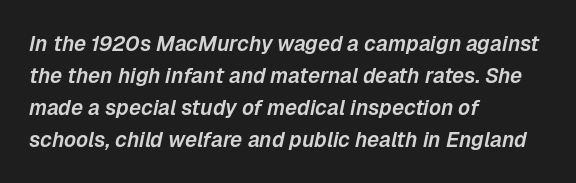
Q: Is the text italic (slanted)? A: Yes, it leans right by about 12 degrees.
Q: Is the text underlined? A: No.
Q: How is the paragraph aligned? A: Left-aligned.
Q: Is the spacing between letters normal or unusually wide? A: Normal.
Q: Is the spacing between lines tight, normal or loose? A: Normal.
